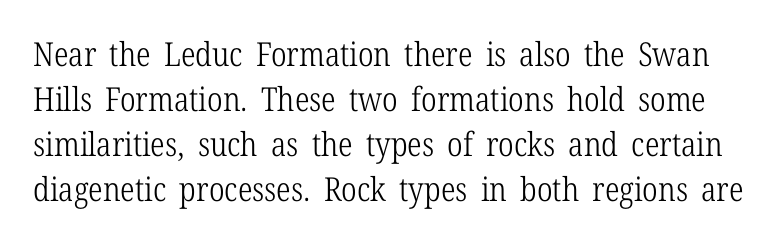
{"serif": "yes", "italic": "no", "bold": "no", "weight": "light", "width": "condensed", "stroke_contrast": "low", "x_height": "medium", "monospaced": "no", "underline": "no", "line_spacing": "normal", "line_spacing_ratio": 1.36, "letter_spacing": "normal", "letter_spacing_em": 0.0, "glyph_px": 33}
